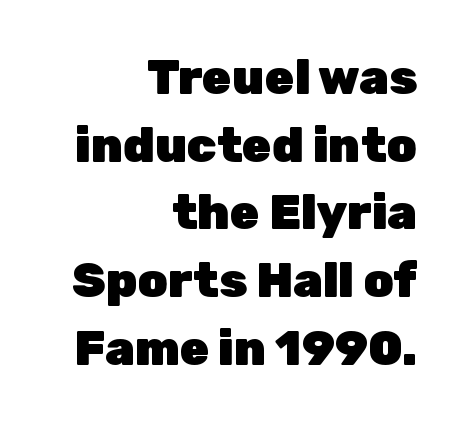
Q: Is the text bold? A: Yes.
Q: Is the text italic (slanted)? A: No, it is upright.
Q: Is the typeface a serif or a sans-serif typeface? A: Sans-serif.
Q: Is the text underlined? A: No.
Q: How is the paragraph aligned? A: Right-aligned.
Q: Is the spacing between letters normal or unusually wide? A: Normal.
Q: Is the spacing between lines tight, normal or loose? A: Normal.
Q: Width (condensed, normal, or wide)? A: Normal.
Q: Stroke contrast? A: Low.
Q: x-height? A: Medium.
Q: Monospaced? A: No.
